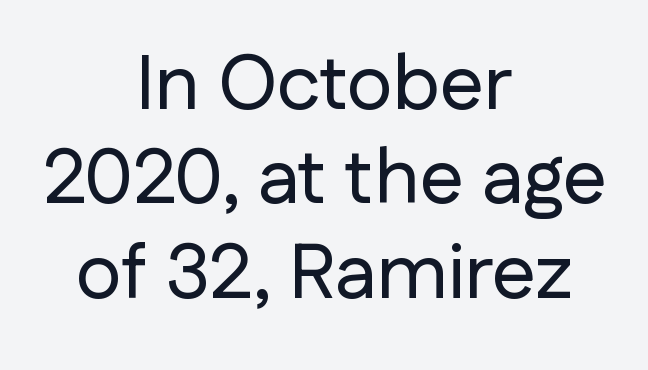
Q: Is the text italic (slanted)? A: No, it is upright.
Q: Is the typeface a serif or a sans-serif typeface? A: Sans-serif.
Q: Is the text underlined? A: No.
Q: How is the paragraph aligned? A: Centered.
Q: Is the spacing between letters normal or unusually wide? A: Normal.
Q: Width (condensed, normal, or wide)? A: Normal.
Q: Stroke contrast? A: Low.
Q: x-height? A: Medium.
Q: Monospaced? A: No.
